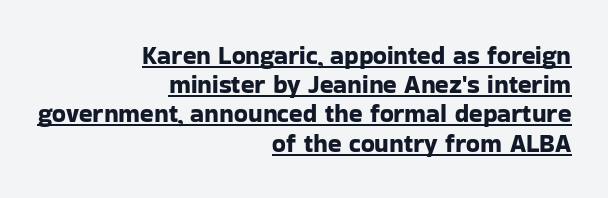
Q: Is the text italic (slanted)? A: No, it is upright.
Q: Is the text underlined? A: Yes.
Q: How is the paragraph aligned? A: Right-aligned.
Q: Is the spacing between letters normal or unusually wide? A: Normal.
